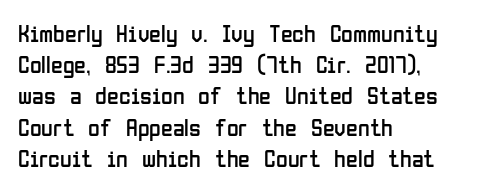
The ragged edge is on the right, which tells us the setting is flush left. The passage shown is not underscored anywhere. These lines were composed using upright roman letters. This sample uses plain, unmodified letter spacing. Reading down the column, the eye jumps a familiar distance to each next line.
